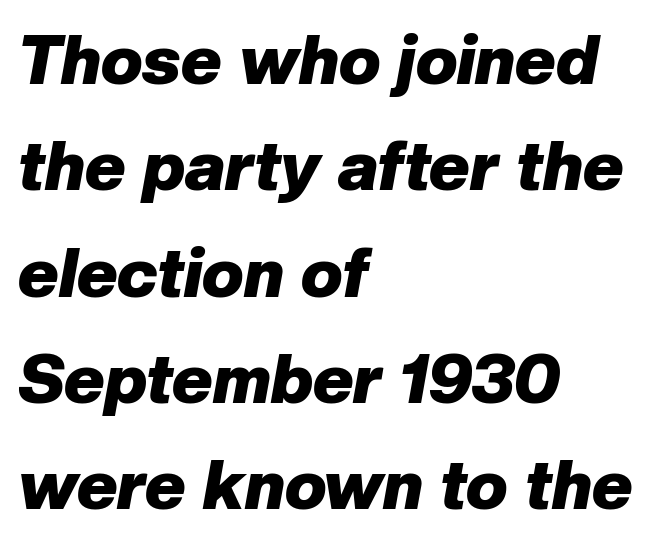
Q: Is the text bold? A: Yes.
Q: Is the text italic (slanted)? A: Yes, it leans right by about 10 degrees.
Q: Is the text underlined? A: No.
Q: How is the paragraph aligned? A: Left-aligned.
Q: Is the spacing between letters normal or unusually wide? A: Normal.
Q: Is the spacing between lines tight, normal or loose? A: Normal.
Q: Width (condensed, normal, or wide)? A: Normal.
Q: Stroke contrast? A: Low.
Q: x-height? A: Medium.
Q: Monospaced? A: No.
